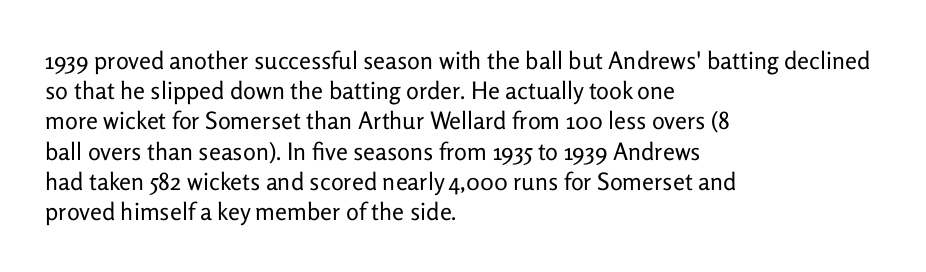
The weight would be labelled regular, book, light, or lighter still. Every stem runs plumb, perpendicular to the baseline. Descender tails drop into unmarked territory. One glance says typical: line gaps are just what's usual.
